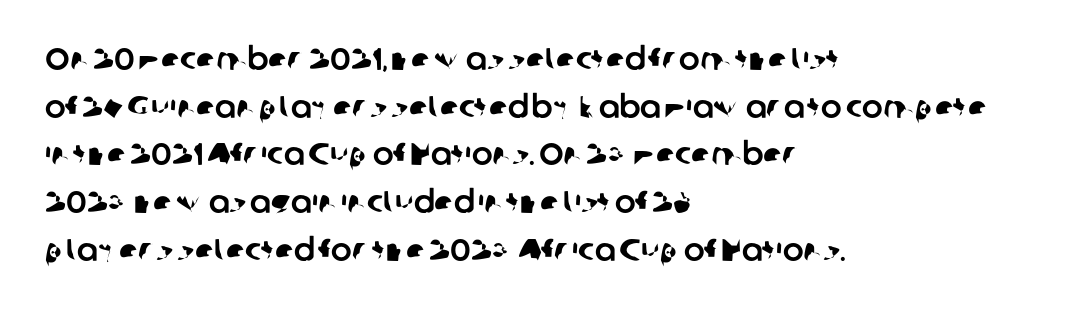
{"serif": "no", "width": "normal", "stroke_contrast": "low", "x_height": "medium", "monospaced": "no", "underline": "no", "align": "left", "line_spacing": "normal", "line_spacing_ratio": 1.54, "letter_spacing": "normal", "letter_spacing_em": 0.0, "glyph_px": 31}
